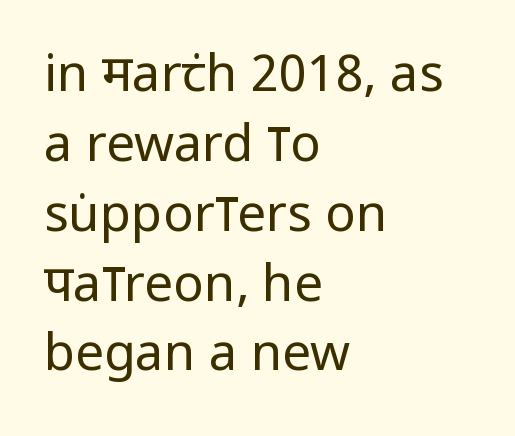
{"serif": "no", "italic": "no", "bold": "no", "weight": "regular", "width": "condensed", "stroke_contrast": "low", "x_height": "large", "monospaced": "no", "underline": "no", "align": "left", "line_spacing": "normal", "line_spacing_ratio": 1.37, "letter_spacing": "normal", "letter_spacing_em": 0.0, "glyph_px": 51}
